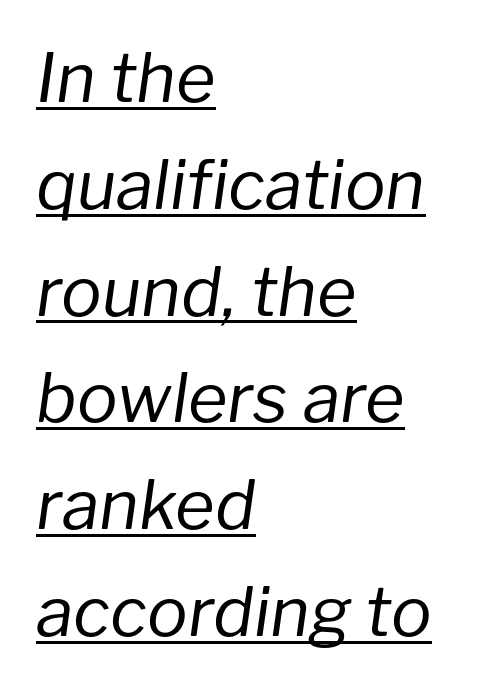
Stems and bowls with no extra thickness — not bold. Designer's note — italics engaged. The passage shown is typed in a proportional face where columns would drift. Quick note: interline space is typical. Emphasis is given by a line drawn under the lettering. Line starts are locked; line ends wander.
